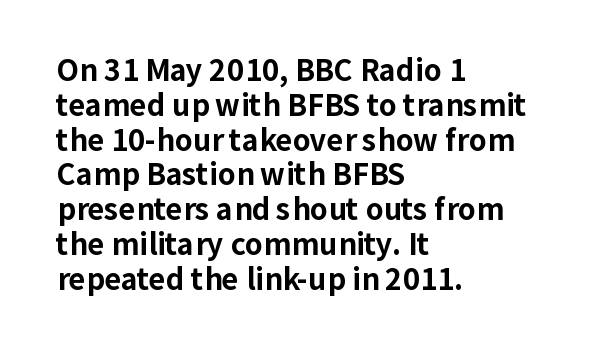
The image shows 29 px bold sans-serif type, upright; set left-aligned, line spacing 1.2x, normal letter spacing, not underlined; low stroke contrast and a medium x-height.
